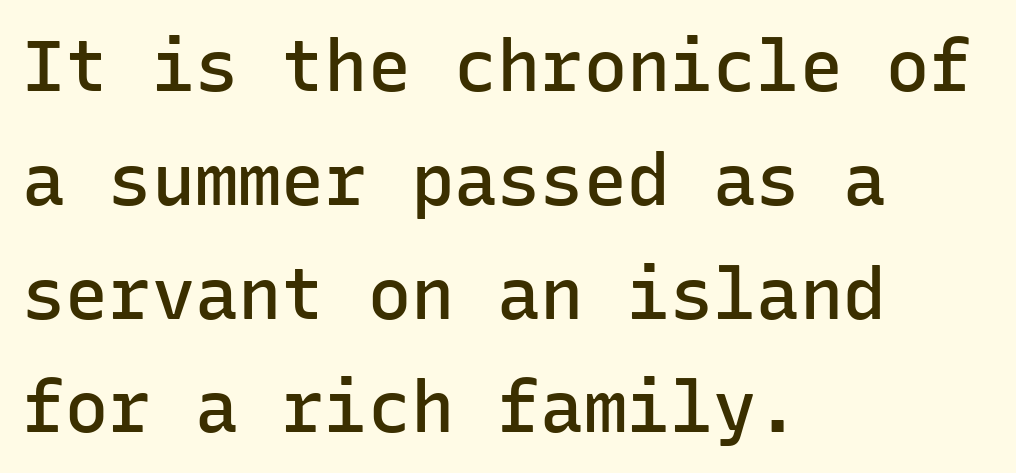
The image shows 72 px semibold sans-serif type, upright, monospaced; set left-aligned, normal line spacing (1.58x), normal letter spacing, not underlined; low stroke contrast and a medium x-height.
